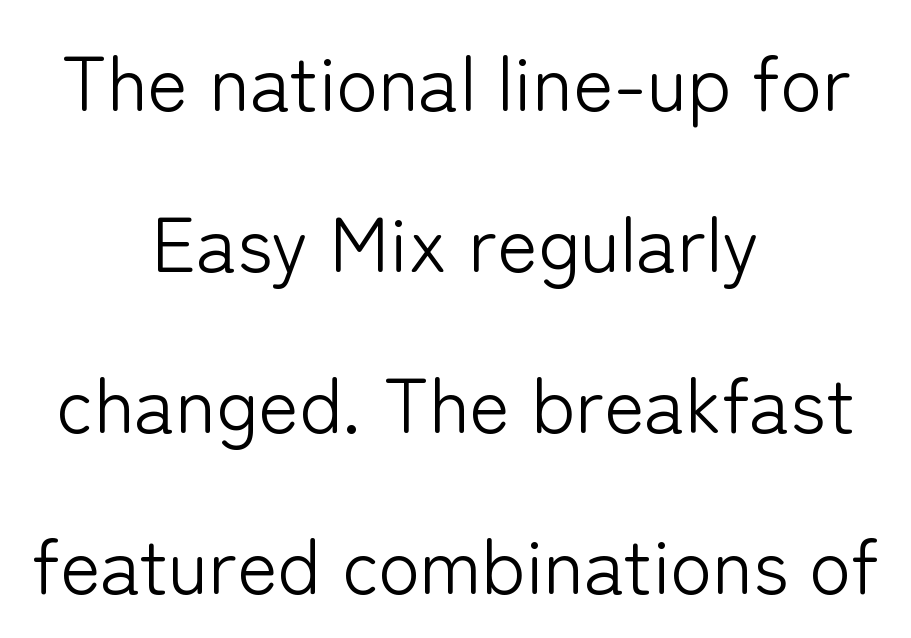
The tracking reads as untouched default to a designer's eye. No chunkiness to these letters — they're not bold. Horizontal bands of white between lines are thick stripes. Varying glyph widths throughout — classic text-font behaviour. Do the letters lean? They stand straight.
